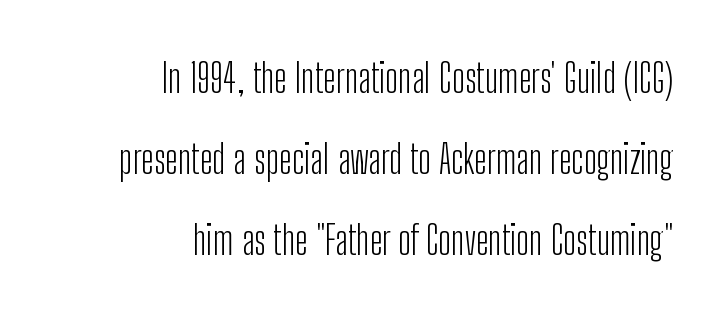
Q: Is the text bold? A: No.
Q: Is the text italic (slanted)? A: No, it is upright.
Q: Is the typeface a serif or a sans-serif typeface? A: Sans-serif.
Q: Is the text underlined? A: No.
Q: How is the paragraph aligned? A: Right-aligned.
Q: Is the spacing between letters normal or unusually wide? A: Normal.
Q: Is the spacing between lines tight, normal or loose? A: Loose.
Q: Width (condensed, normal, or wide)? A: Condensed.
Q: Stroke contrast? A: Low.
Q: x-height? A: Medium.
Q: Monospaced? A: No.
